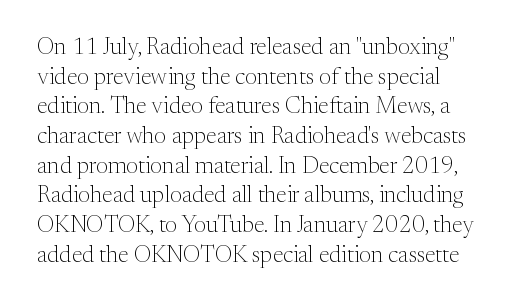
{"italic": "no", "bold": "no", "underline": "no", "line_spacing": "normal", "line_spacing_ratio": 1.29, "letter_spacing": "normal", "letter_spacing_em": 0.0, "glyph_px": 23}
